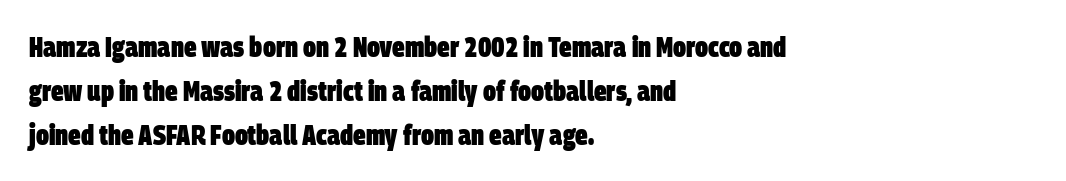
Q: Is the text bold? A: Yes.
Q: Is the typeface a serif or a sans-serif typeface? A: Sans-serif.
Q: Is the text underlined? A: No.
Q: How is the paragraph aligned? A: Left-aligned.
Q: Is the spacing between letters normal or unusually wide? A: Normal.
Q: Is the spacing between lines tight, normal or loose? A: Normal.
Q: Width (condensed, normal, or wide)? A: Condensed.
Q: Stroke contrast? A: Low.
Q: x-height? A: Large.
Q: Monospaced? A: No.
